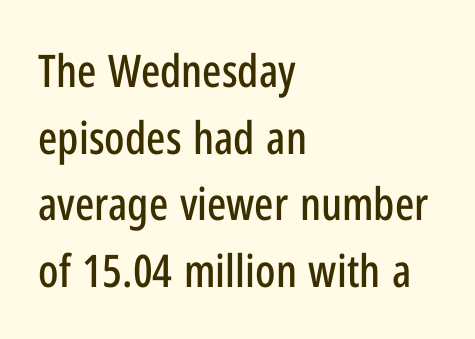
The image shows 45 px condensed sans-serif type, upright; set left-aligned, normal line spacing (1.48x), normal letter spacing, not underlined; low stroke contrast and a medium x-height.
